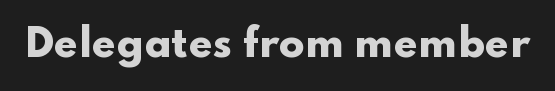
The image shows 38 px heavy, wide sans-serif type, upright; set normal letter spacing, not underlined; low stroke contrast and a small x-height.
